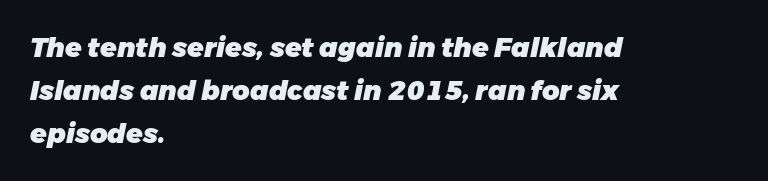
The image shows 27 px bold type, italic (leaning right); set left-aligned, normal line spacing (1.6x), normal letter spacing, not underlined.
